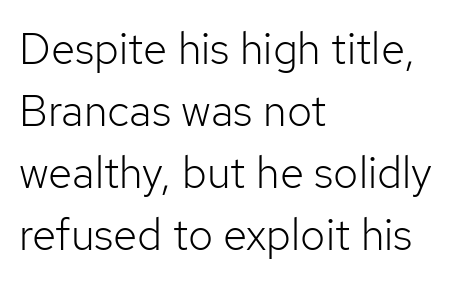
Nope, no serifs anywhere on these letters. Posture: upright roman. The tracking reads as untouched default to a designer's eye. Any mark beneath the type? The region is blank.
